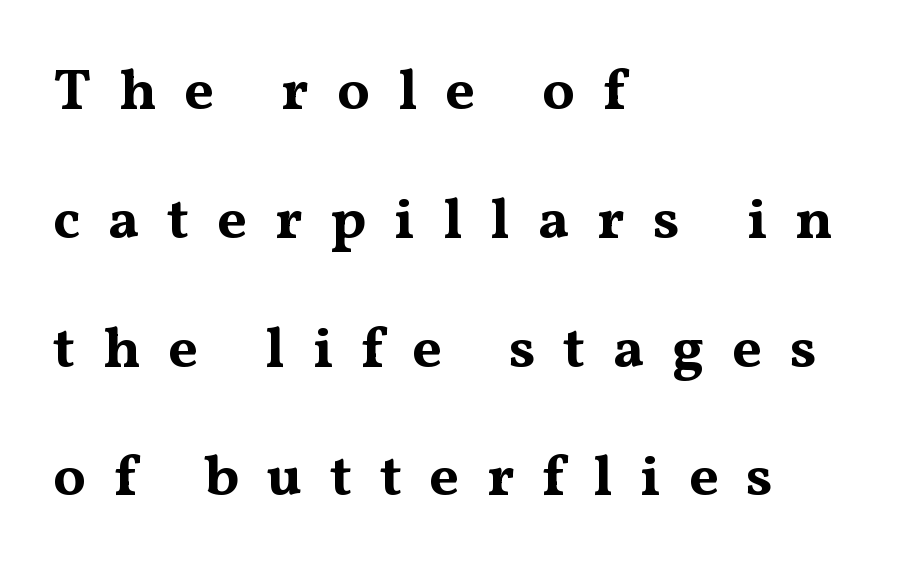
Q: Is the text bold? A: Yes.
Q: Is the text italic (slanted)? A: No, it is upright.
Q: Is the typeface a serif or a sans-serif typeface? A: Serif.
Q: Is the text underlined? A: No.
Q: How is the paragraph aligned? A: Left-aligned.
Q: Is the spacing between letters normal or unusually wide? A: Unusually wide.
Q: Is the spacing between lines tight, normal or loose? A: Loose.
Q: Width (condensed, normal, or wide)? A: Wide.
Q: Stroke contrast? A: Medium.
Q: x-height? A: Medium.
Q: Monospaced? A: No.
